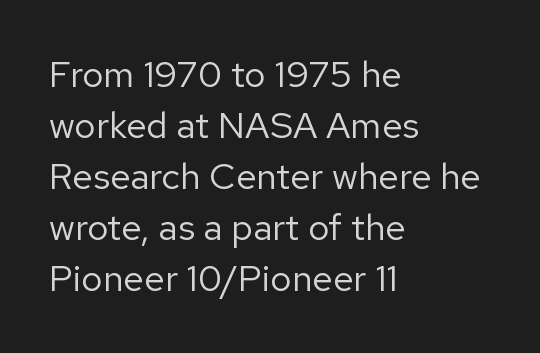
Q: Is the text bold? A: No.
Q: Is the text italic (slanted)? A: No, it is upright.
Q: Is the typeface a serif or a sans-serif typeface? A: Sans-serif.
Q: Is the text underlined? A: No.
Q: How is the paragraph aligned? A: Left-aligned.
Q: Is the spacing between letters normal or unusually wide? A: Normal.
Q: Is the spacing between lines tight, normal or loose? A: Normal.
Q: Width (condensed, normal, or wide)? A: Normal.
Q: Stroke contrast? A: Low.
Q: x-height? A: Medium.
Q: Monospaced? A: No.
